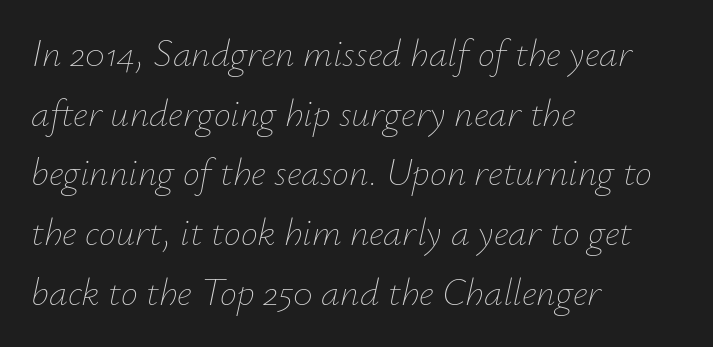
The zone under the glyphs is completely vacant. A typesetter would call this proportional, since set widths differ per character. The typography opts for an oblique posture over an upright one. No extra ink here — the face is not bold.
